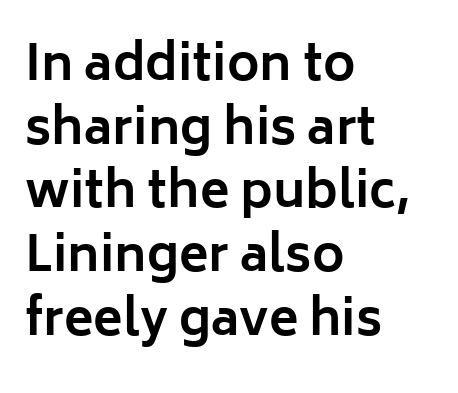
The image shows 49 px bold sans-serif type, upright; set left-aligned, normal line spacing (1.3x), normal letter spacing, not underlined; low stroke contrast and a medium x-height.
